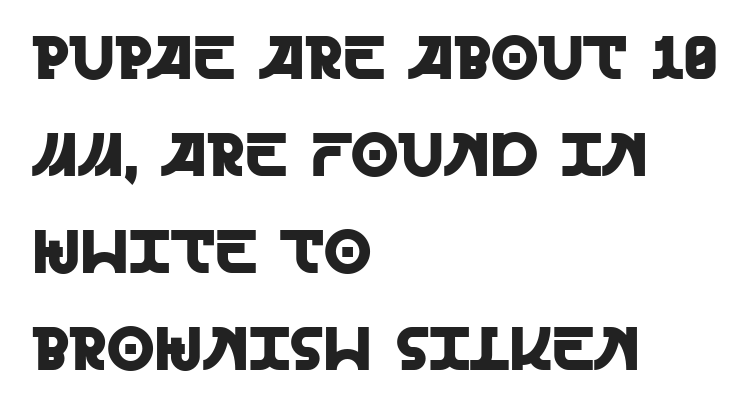
Q: Is the text italic (slanted)? A: No, it is upright.
Q: Is the typeface a serif or a sans-serif typeface? A: Sans-serif.
Q: Is the text underlined? A: No.
Q: How is the paragraph aligned? A: Left-aligned.
Q: Is the spacing between letters normal or unusually wide? A: Normal.
Q: Is the spacing between lines tight, normal or loose? A: Normal.
Q: Width (condensed, normal, or wide)? A: Normal.
Q: x-height? A: Large.
Q: Monospaced? A: No.
